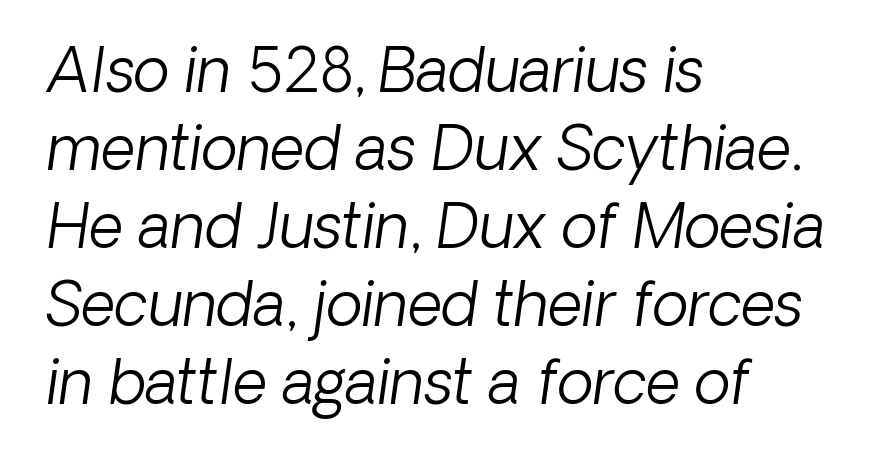
{"serif": "no", "bold": "no", "weight": "light", "width": "normal", "stroke_contrast": "low", "x_height": "medium", "monospaced": "no", "underline": "no", "align": "left", "line_spacing": "normal", "line_spacing_ratio": 1.3, "letter_spacing": "normal", "letter_spacing_em": 0.0, "glyph_px": 60}
